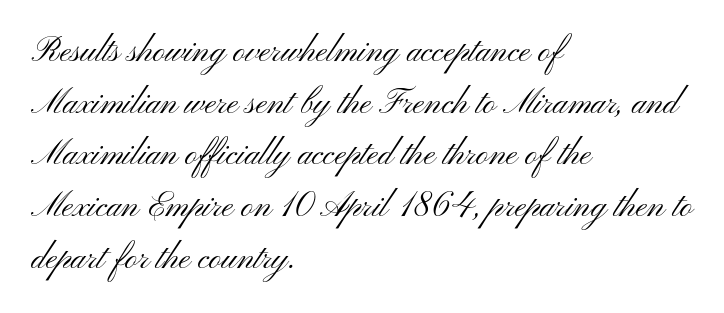
Underlining? Definitely not there. Compared with typical body copy, the letter spacing here is the same. No extra ink here — the face is not bold. A student would call this left alignment; a typographer would say flush left, rag right.
